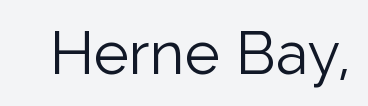
No extra ink here — the face is not bold. There is no visible air inserted between adjacent glyphs. The area under the type is left untouched. No feet cap the strokes, marking this as sans-serif type.
